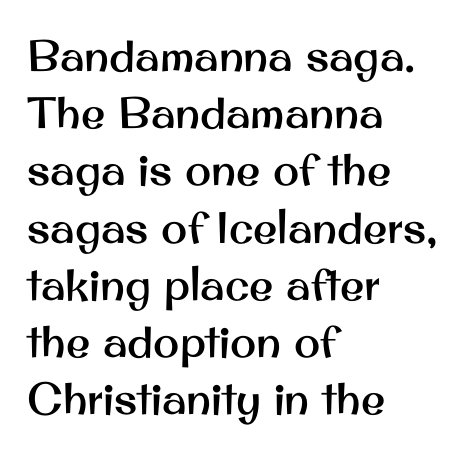
Each letter's strokes conclude bluntly, with no projecting serifs. Does the copy run flush right? No — it runs flush left. The rows are spaced the way most documents space them. The lettering holds an erect, upright posture throughout. The tracking reads as untouched default to a designer's eye. Is this a fixed-width face? No — the glyphs have proportional, varying widths.
